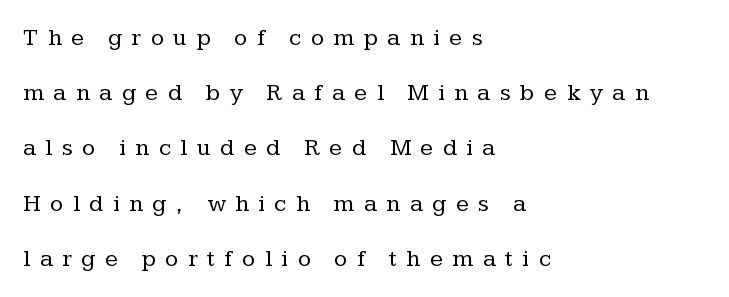
Q: Is the text bold? A: No.
Q: Is the text italic (slanted)? A: No, it is upright.
Q: Is the text underlined? A: No.
Q: How is the paragraph aligned? A: Left-aligned.
Q: Is the spacing between letters normal or unusually wide? A: Unusually wide.
Q: Is the spacing between lines tight, normal or loose? A: Loose.
